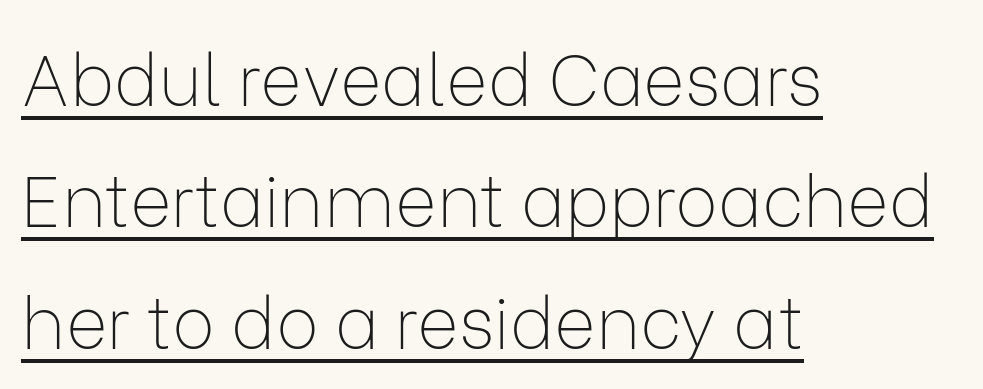
The passage shown has conventional tracking throughout. Vertical strokes here are truly vertical. These lines are rendered in a variable-pitch font. Is the stroke heavy? The answer is a plain regular-or-lighter. This rendering uses left alignment, leaving the right contour irregular.
